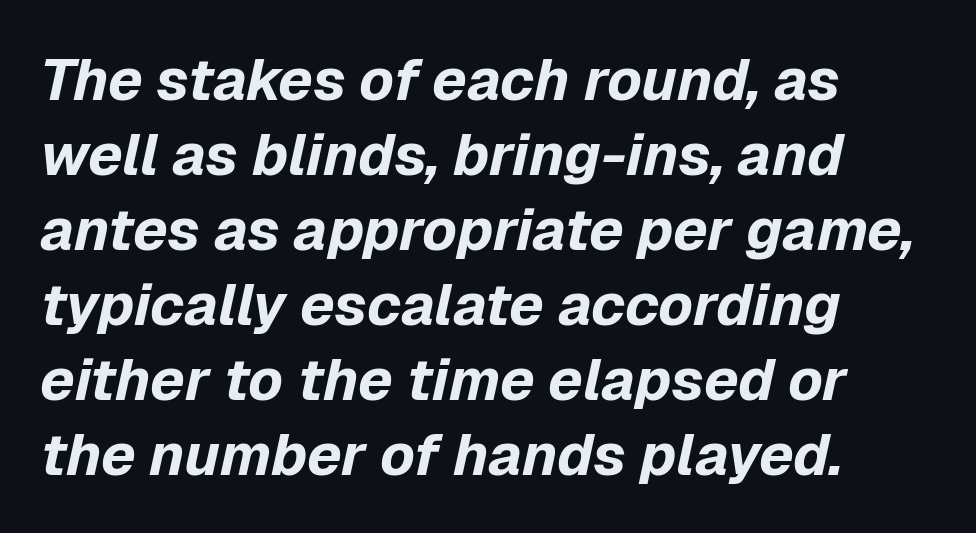
The image shows 59 px bold type, italic (leaning right); set left-aligned, normal line spacing (1.27x), normal letter spacing, not underlined; low stroke contrast and a medium x-height.
